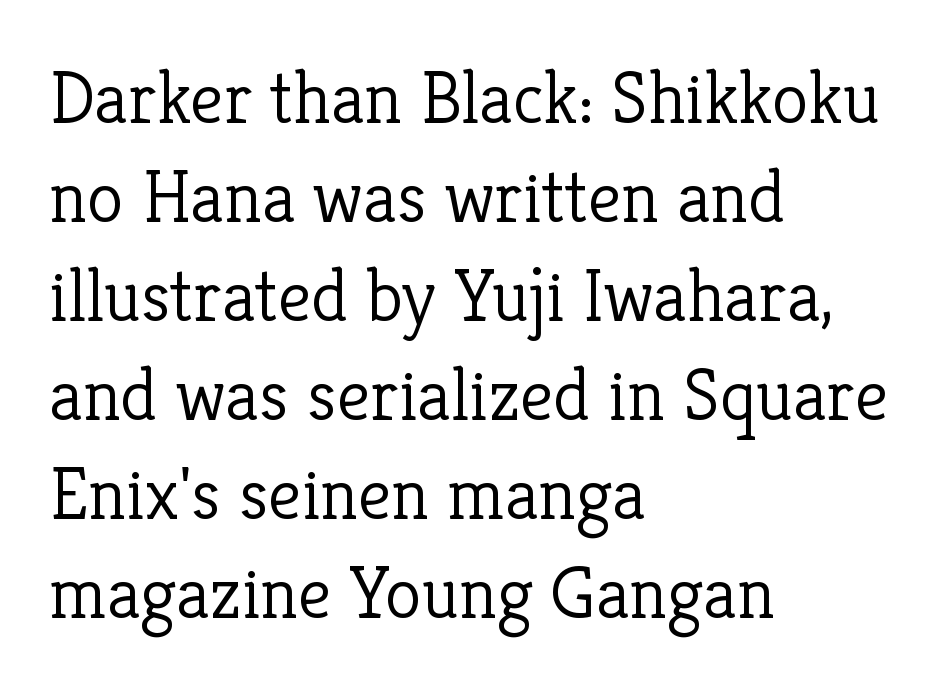
The image shows 75 px light serif type, upright; set left-aligned, normal line spacing (1.32x), normal letter spacing, not underlined; low stroke contrast and a medium x-height.
